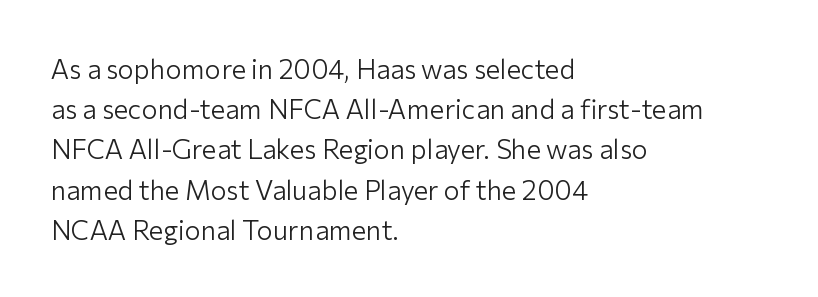
Q: Is the text bold? A: No.
Q: Is the text italic (slanted)? A: No, it is upright.
Q: Is the text underlined? A: No.
Q: How is the paragraph aligned? A: Left-aligned.
Q: Is the spacing between letters normal or unusually wide? A: Normal.
Q: Is the spacing between lines tight, normal or loose? A: Normal.
